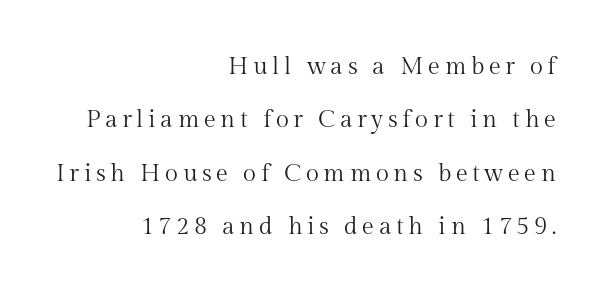
Q: Is the text bold? A: No.
Q: Is the text italic (slanted)? A: No, it is upright.
Q: Is the text underlined? A: No.
Q: How is the paragraph aligned? A: Right-aligned.
Q: Is the spacing between lines tight, normal or loose? A: Loose.
